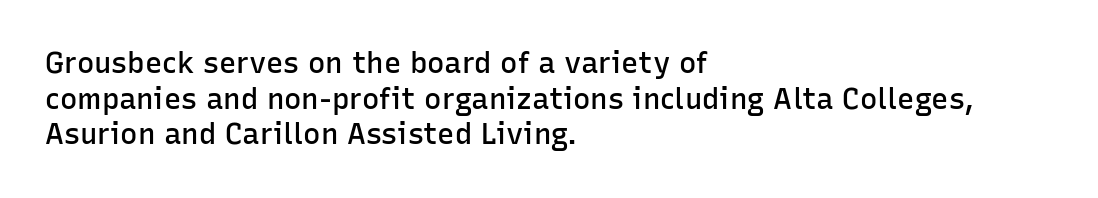
The image shows 29 px semibold sans-serif type, upright; set left-aligned, line spacing 1.23x, normal letter spacing, not underlined; low stroke contrast and a medium x-height.
